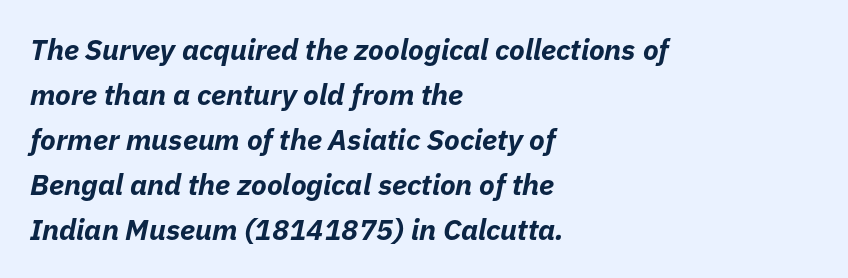
Does the leading feel generous? No, just average. Observe the ordinary spacing: letters are neighbours, not strangers. Here the designer chose a conventional face with non-uniform glyph widths. This sample uses an oblique cut, with every glyph tilted off the vertical. Clear beneath every line of the passage.
